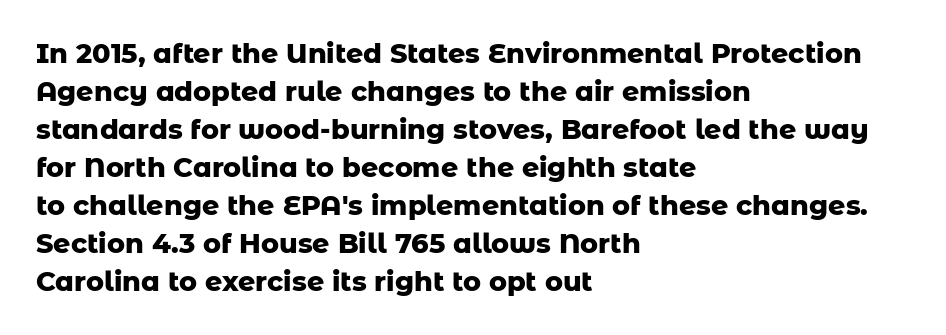
{"italic": "no", "bold": "yes", "underline": "no", "align": "left", "line_spacing": "normal", "line_spacing_ratio": 1.41, "letter_spacing": "normal", "letter_spacing_em": 0.0, "glyph_px": 27}
